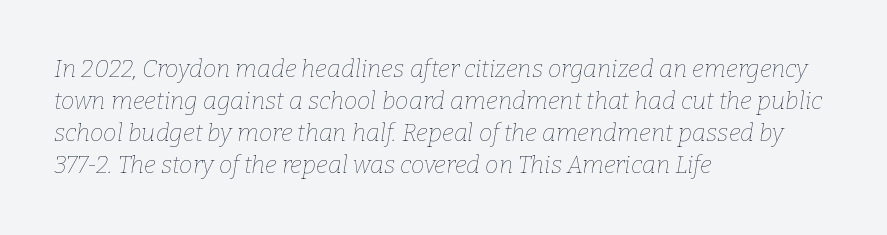
{"italic": "yes", "lean": "right", "slant_degrees": 9, "bold": "no", "underline": "no", "align": "left", "line_spacing": "normal", "line_spacing_ratio": 1.34, "letter_spacing": "normal", "letter_spacing_em": 0.0, "glyph_px": 24}
